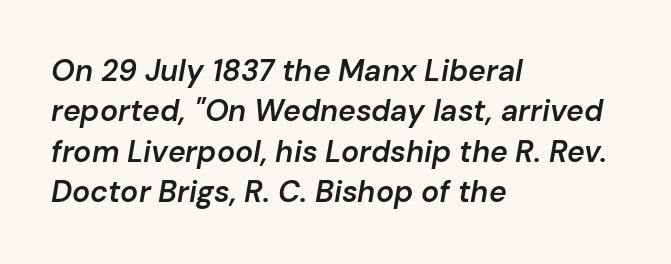
Q: Is the text bold? A: Semi-bold.
Q: Is the text italic (slanted)? A: Yes, it leans right by about 10 degrees.
Q: Is the text underlined? A: No.
Q: How is the paragraph aligned? A: Left-aligned.
Q: Is the spacing between letters normal or unusually wide? A: Normal.
Q: Is the spacing between lines tight, normal or loose? A: Normal.
Q: Width (condensed, normal, or wide)? A: Normal.
Q: Stroke contrast? A: Low.
Q: x-height? A: Medium.
Q: Monospaced? A: No.
